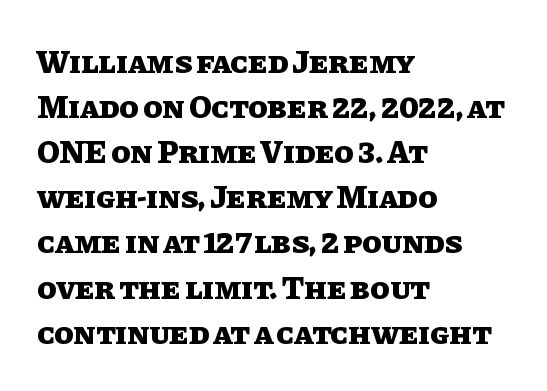
The face used here has the dense, thick strokes of a bold. Rendered with straight, roman letterforms. Baseline-to-baseline distance is the conventional proportion of letter height. Does extra space separate the letters? No, they use regular spacing.
